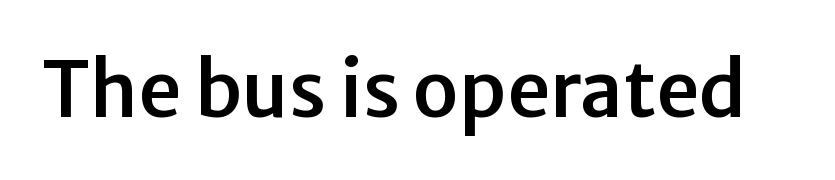
This sample has the flowing, uneven cadence of proportional lettering. This sample uses an upright cut, with every glyph sitting square on the baseline. Unlike a traditional serif, this face leaves its strokes unadorned. Between one letter and the next there's only the usual sliver of space. Lines of text with bare space underneath.
